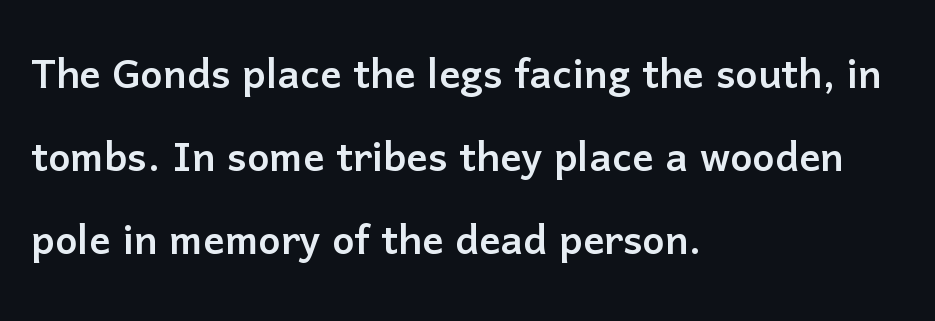
Glance below the letters and you will spot only blank space. The passage shown is typed in a proportional face where columns would drift. Characters remain perfectly vertical along every line. Is the letter spacing exaggerated? No — it looks like the ordinary default.
